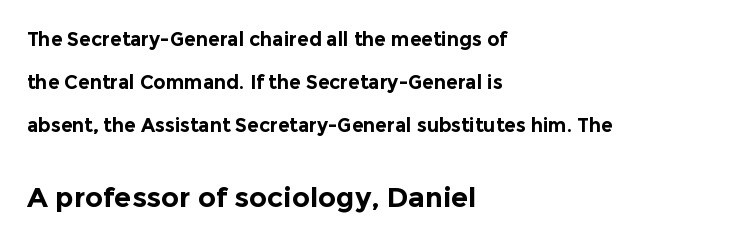
Posture: upright roman. Classification — sans serif. Only glyphs here, with clear space below each row. Reading down the column, the eye jumps a long way to each next line. Nothing unusual about the tracking: characters are spaced as the font intends. Typesetter's note — lower block bumped up in size, upper block left smaller.
